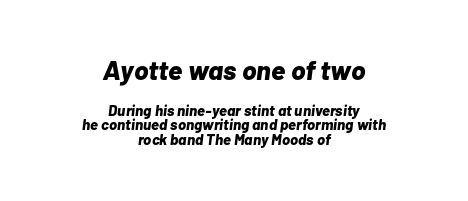
{"italic": "yes", "lean": "right", "slant_degrees": 7, "bold": "yes", "underline": "no", "align": "center", "line_spacing": "tight", "line_spacing_ratio": 0.97, "letter_spacing": "normal", "letter_spacing_em": 0.0, "larger_block": "first", "size_ratio": 1.8, "glyph_px": 27}
